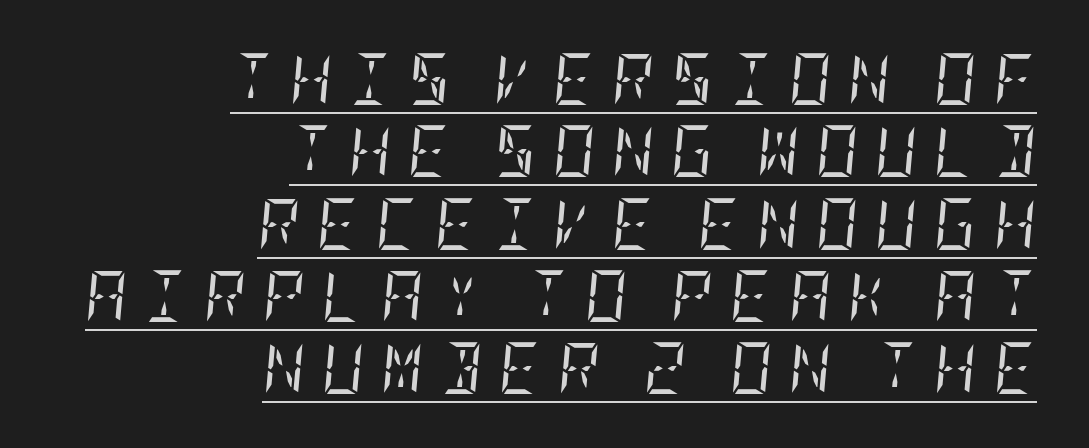
The letters are spread apart with noticeably loose tracking. In designer terms, the underline attribute is active on this setting. The type family on display is of the serif kind. The block of text has a typical density, with ordinary space between rows. The font's italic variant was chosen for this text.
